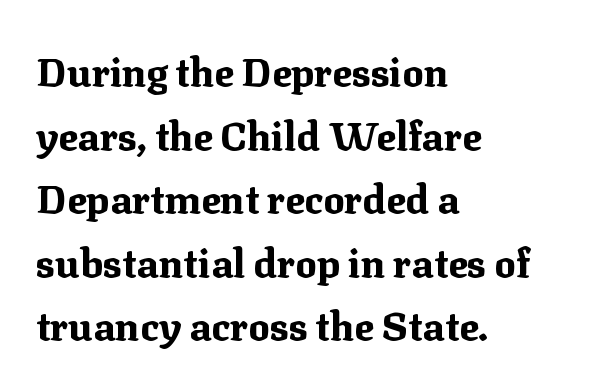
The face used here is proportionally spaced, like ordinary book or web type. The vertical gap from one line to the next is medium. The letterforms sit shoulder to shoulder at normal distance. The compositor pushed each line to the left boundary. Weight check: bold — yes, fully.
